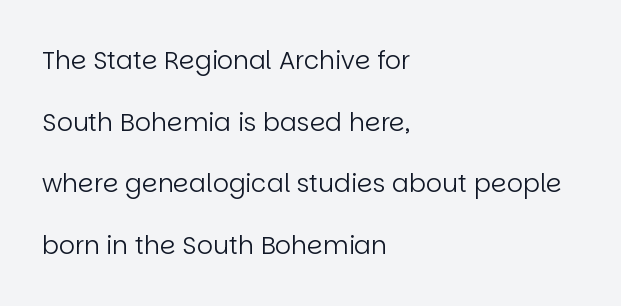
Q: Is the text bold? A: No.
Q: Is the text italic (slanted)? A: No, it is upright.
Q: Is the text underlined? A: No.
Q: How is the paragraph aligned? A: Left-aligned.
Q: Is the spacing between letters normal or unusually wide? A: Normal.
Q: Is the spacing between lines tight, normal or loose? A: Loose.
